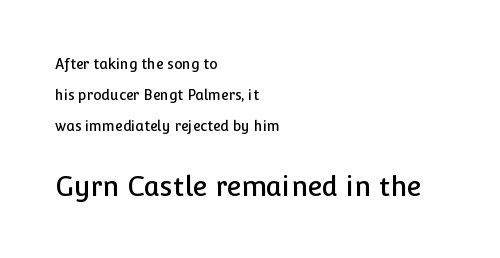
{"italic": "no", "underline": "no", "align": "left", "line_spacing": "loose", "line_spacing_ratio": 2.22, "letter_spacing": "normal", "letter_spacing_em": 0.0, "larger_block": "second", "size_ratio": 1.93, "glyph_px": 27}
